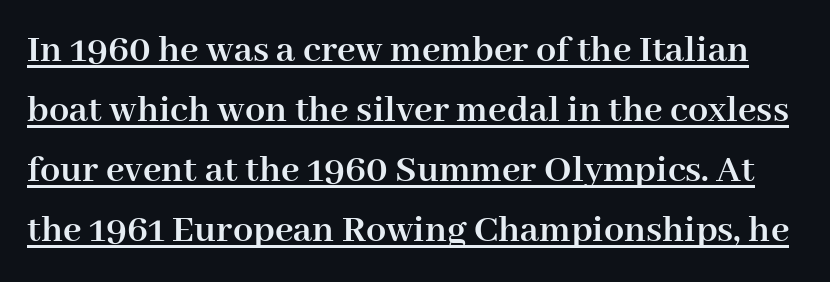
{"serif": "yes", "italic": "no", "bold": "yes", "weight": "semibold", "width": "normal", "stroke_contrast": "high", "x_height": "medium", "monospaced": "no", "underline": "yes", "line_spacing": "normal", "line_spacing_ratio": 1.5, "letter_spacing": "normal", "letter_spacing_em": 0.0, "glyph_px": 40}
